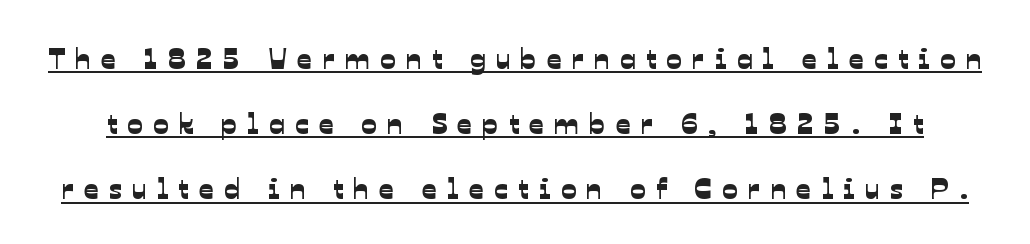
If you measured baseline to baseline, you'd find a long distance. Underline: present. Look at the bottom of the vertical strokes: they stop flat, with no serifs. The face used here is rendered with a markedly widened letterfit. The face used here is proportionally spaced, like ordinary book or web type.
